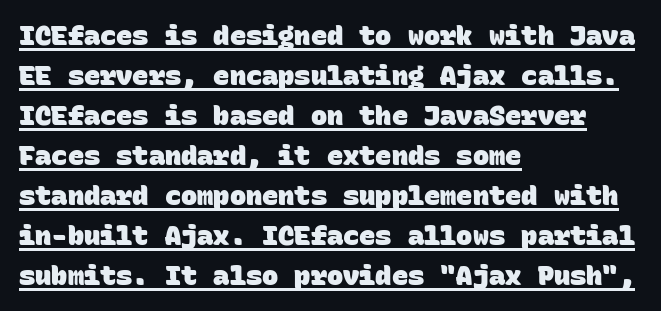
Words appear dense and cohesive because spacing is normal. These characters rest on top of a visible drawn line. The font is running at its bold setting. The designer left line spacing at the default. The lines are quadded left.
